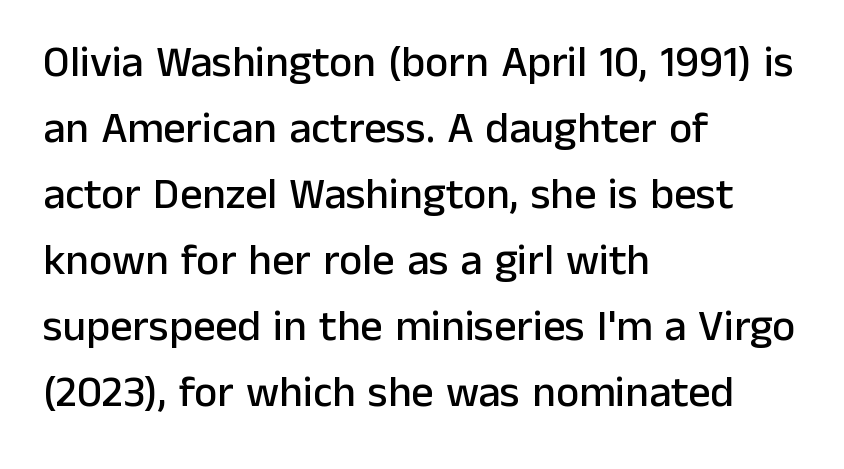
{"serif": "no", "italic": "no", "width": "normal", "stroke_contrast": "low", "x_height": "medium", "monospaced": "no", "underline": "no", "align": "left", "line_spacing": "normal", "line_spacing_ratio": 1.5, "letter_spacing": "normal", "letter_spacing_em": 0.0, "glyph_px": 44}
